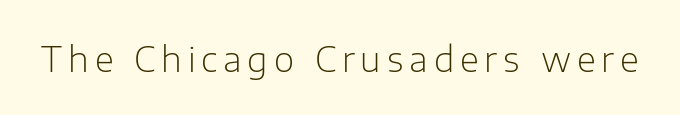
The font is comparable to plain body text, perhaps lighter. Descenders hang freely into open space. The text was rendered using a sans face with plain stroke endings. Character widths vary here, with narrow letters taking less room than wide ones.
